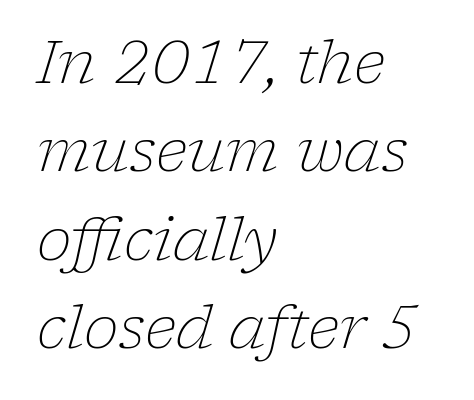
Bold? No — there's no thickening of the strokes. A typesetter would call this proportional, since set widths differ per character. This is oblique type, the kind used for emphasis or titles. Underline: absent.
